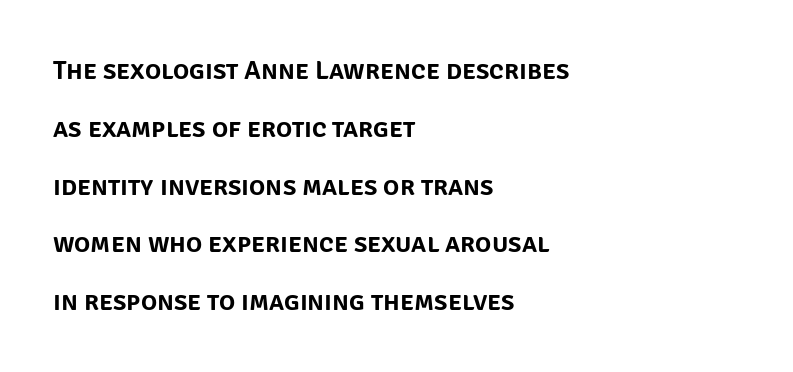
The passage shown has conventional tracking throughout. Unlike italic type, these characters show no tilt at all. One glance says open: line gaps are wider than usual. The space beneath each line is pristine and unruled. Which margin do the lines hug? The left one — the right edge is uneven.
